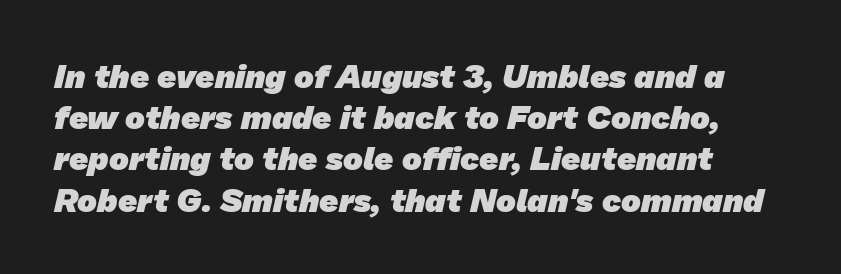
Students, this is bold: see how much ink each stroke carries. Character widths vary here, with narrow letters taking less room than wide ones. Does extra space separate the letters? No, they use regular spacing. How would I describe the line gaps? Plain and ordinary. Reading down the block, your eye returns to a fixed left position each line. The gap between lines stays unmarked.
